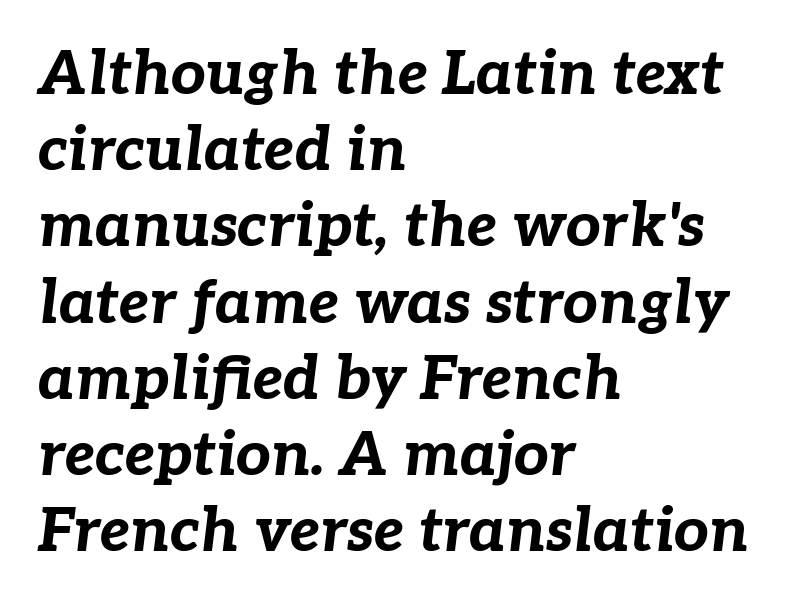
{"italic": "yes", "lean": "right", "slant_degrees": 7, "bold": "yes", "weight": "bold", "width": "normal", "stroke_contrast": "low", "x_height": "medium", "monospaced": "no", "underline": "no", "align": "left", "line_spacing": "normal", "line_spacing_ratio": 1.25, "letter_spacing": "normal", "letter_spacing_em": 0.0, "glyph_px": 61}
